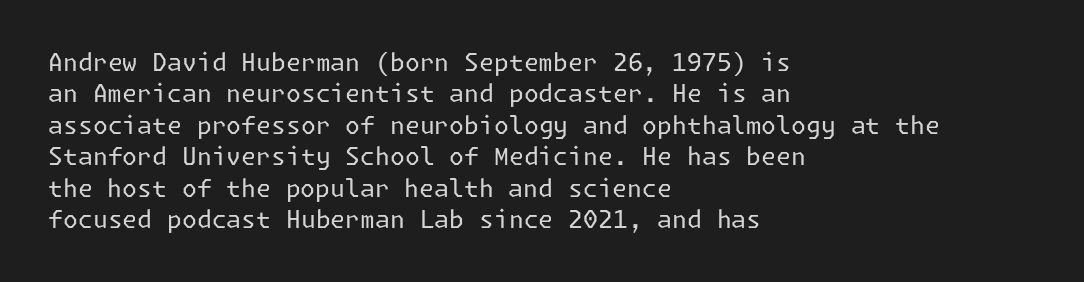
{"italic": "no", "bold": "no", "underline": "no", "align": "left", "line_spacing": "normal", "line_spacing_ratio": 1.31, "letter_spacing": "normal", "letter_spacing_em": 0.0, "glyph_px": 24}
